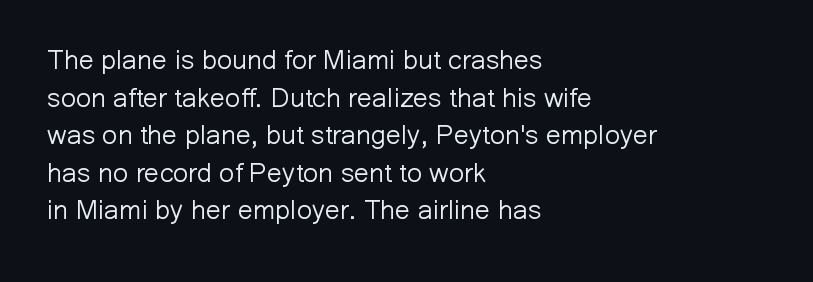
{"italic": "no", "bold": "no", "underline": "no", "align": "left", "line_spacing": "normal", "line_spacing_ratio": 1.39, "letter_spacing": "normal", "letter_spacing_em": 0.0, "glyph_px": 27}
